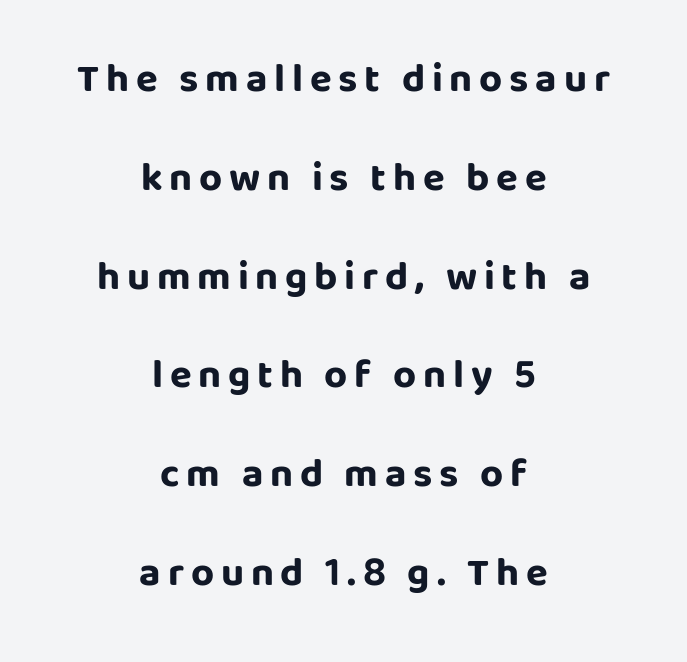
The image shows 40 px bold sans-serif type, upright; set centered, loose line spacing (2.47x), not underlined; low stroke contrast and a large x-height.
